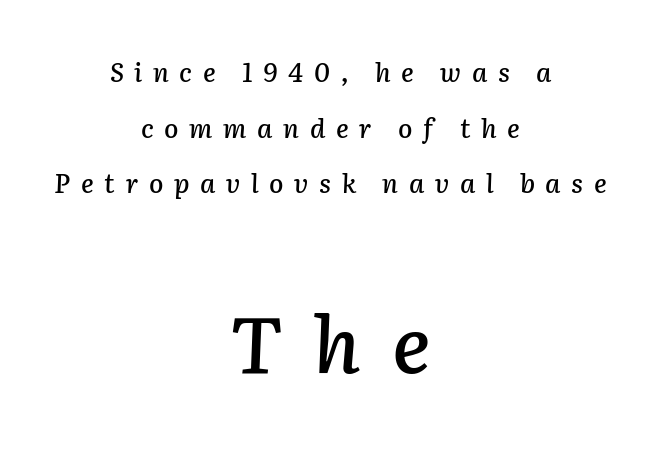
{"italic": "yes", "lean": "right", "slant_degrees": 2, "width": "normal", "stroke_contrast": "low", "x_height": "medium", "monospaced": "no", "underline": "no", "align": "center", "line_spacing": "loose", "line_spacing_ratio": 2.14, "letter_spacing": "wide", "letter_spacing_em": 0.41, "larger_block": "second", "size_ratio": 3.04, "glyph_px": 79}
